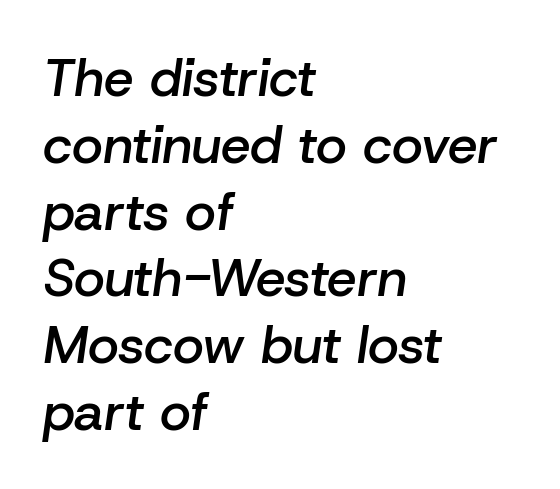
The rendering keeps characters at their native spacing. Line starts are locked; line ends wander. One glance says typical: line gaps are just what's usual. These lines were composed using italics. Here the designer chose a conventional face with non-uniform glyph widths. Students, this is semibold: more ink than regular, less than bold.
